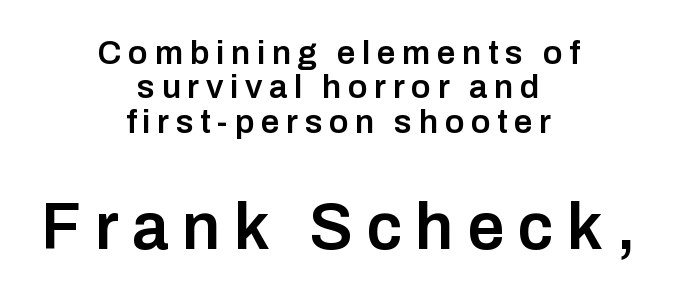
{"serif": "no", "italic": "no", "bold": "semi", "weight": "semibold", "width": "normal", "stroke_contrast": "low", "x_height": "medium", "monospaced": "no", "underline": "no", "align": "center", "line_spacing": "tight", "line_spacing_ratio": 1.04, "letter_spacing": "wide", "letter_spacing_em": 0.2, "larger_block": "second", "size_ratio": 2.0, "glyph_px": 66}
